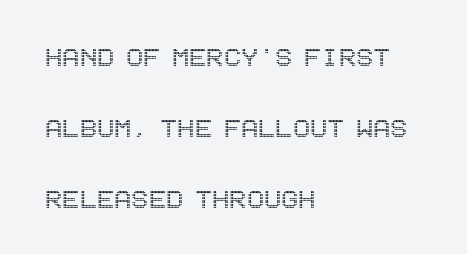
{"italic": "no", "width": "condensed", "x_height": "large", "underline": "no", "align": "left", "line_spacing": "loose", "line_spacing_ratio": 2.22, "letter_spacing": "normal", "letter_spacing_em": 0.0, "glyph_px": 32}
